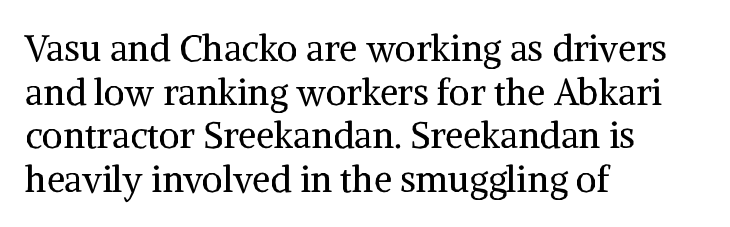
Q: Is the text bold? A: No.
Q: Is the text italic (slanted)? A: No, it is upright.
Q: Is the typeface a serif or a sans-serif typeface? A: Serif.
Q: Is the text underlined? A: No.
Q: How is the paragraph aligned? A: Left-aligned.
Q: Is the spacing between letters normal or unusually wide? A: Normal.
Q: Width (condensed, normal, or wide)? A: Normal.
Q: Stroke contrast? A: Medium.
Q: x-height? A: Medium.
Q: Monospaced? A: No.
